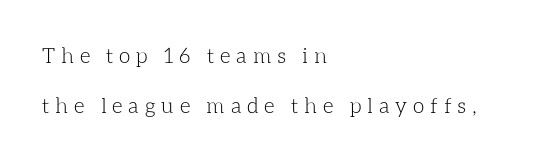
Q: Is the text bold? A: No.
Q: Is the text italic (slanted)? A: No, it is upright.
Q: Is the text underlined? A: No.
Q: How is the paragraph aligned? A: Left-aligned.
Q: Is the spacing between letters normal or unusually wide? A: Unusually wide.
Q: Is the spacing between lines tight, normal or loose? A: Loose.
